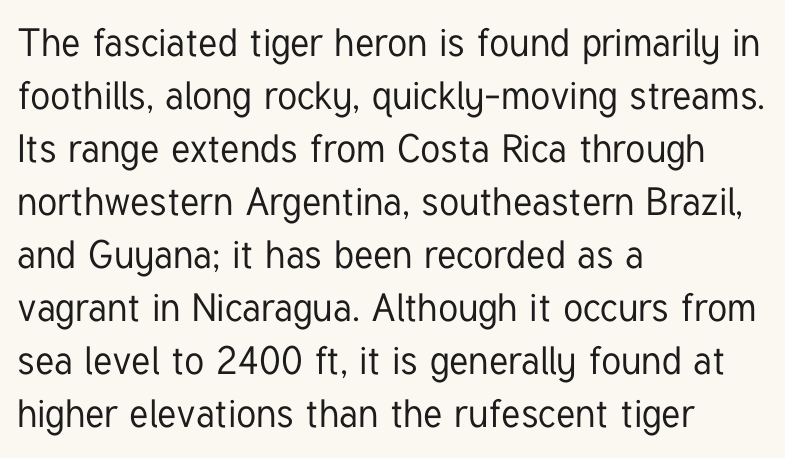
Q: Is the text italic (slanted)? A: No, it is upright.
Q: Is the typeface a serif or a sans-serif typeface? A: Sans-serif.
Q: Is the text underlined? A: No.
Q: How is the paragraph aligned? A: Left-aligned.
Q: Is the spacing between letters normal or unusually wide? A: Normal.
Q: Is the spacing between lines tight, normal or loose? A: Normal.
Q: Width (condensed, normal, or wide)? A: Condensed.
Q: Stroke contrast? A: Low.
Q: x-height? A: Medium.
Q: Monospaced? A: No.
